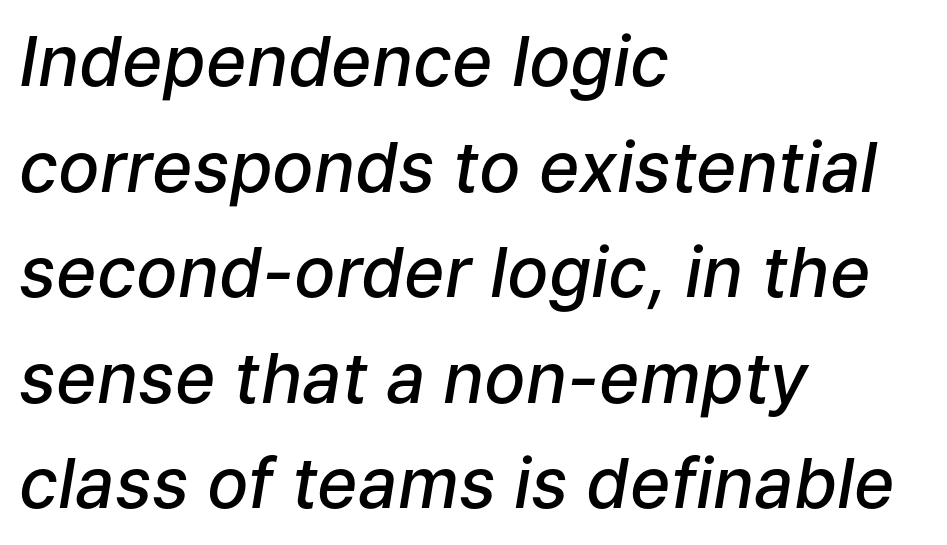
Q: Is the text bold? A: Semi-bold.
Q: Is the text italic (slanted)? A: Yes, it leans right by about 9 degrees.
Q: Is the text underlined? A: No.
Q: How is the paragraph aligned? A: Left-aligned.
Q: Is the spacing between letters normal or unusually wide? A: Normal.
Q: Is the spacing between lines tight, normal or loose? A: Normal.
Q: Width (condensed, normal, or wide)? A: Normal.
Q: Stroke contrast? A: Low.
Q: x-height? A: Medium.
Q: Monospaced? A: No.
